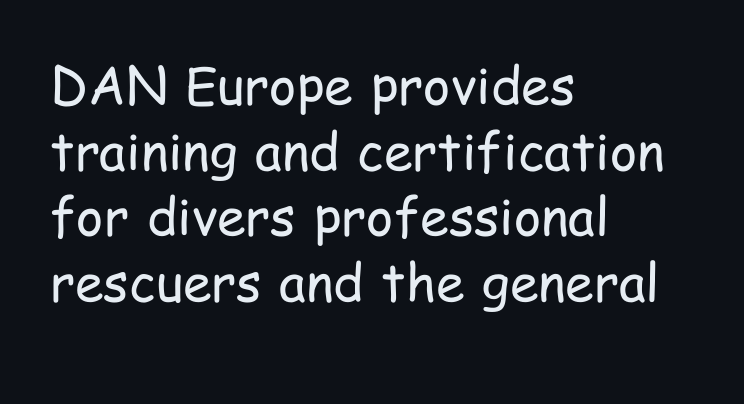
The image shows 52 px regular-weight, condensed sans-serif type, upright; set left-aligned, normal line spacing (1.26x), normal letter spacing, not underlined; low stroke contrast and a medium x-height.
